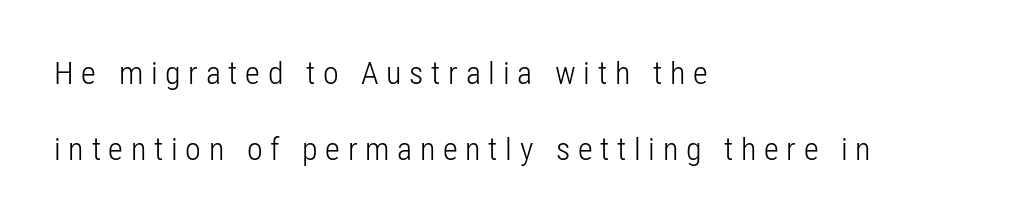
{"serif": "no", "italic": "no", "bold": "no", "weight": "light", "width": "condensed", "stroke_contrast": "low", "x_height": "medium", "monospaced": "no", "underline": "no", "align": "left", "line_spacing": "loose", "line_spacing_ratio": 2.36, "letter_spacing": "wide", "letter_spacing_em": 0.24, "glyph_px": 32}
